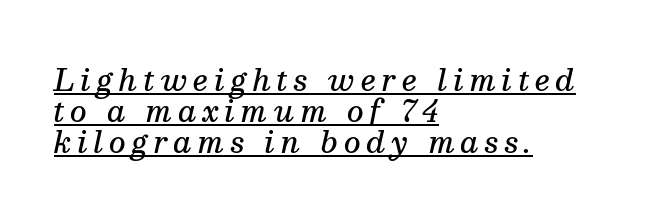
The image shows 29 px semibold serif type, italic (leaning right); set left-aligned, tight line spacing (1.07x), unusually wide letter spacing (+0.2 em), underlined; medium stroke contrast and a medium x-height.
